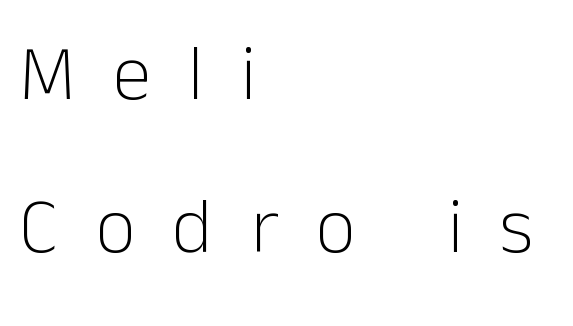
The image shows 78 px light sans-serif type, upright; set left-aligned, loose line spacing (1.96x), unusually wide letter spacing (+0.48 em), not underlined; low stroke contrast and a medium x-height.
